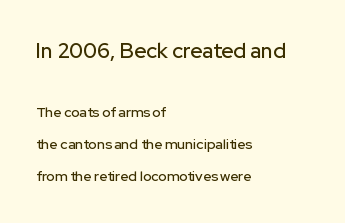
The image shows 21 px text type, upright; set left-aligned, loose line spacing (2.32x), normal letter spacing, not underlined; the first (top) block is 1.5x larger.
